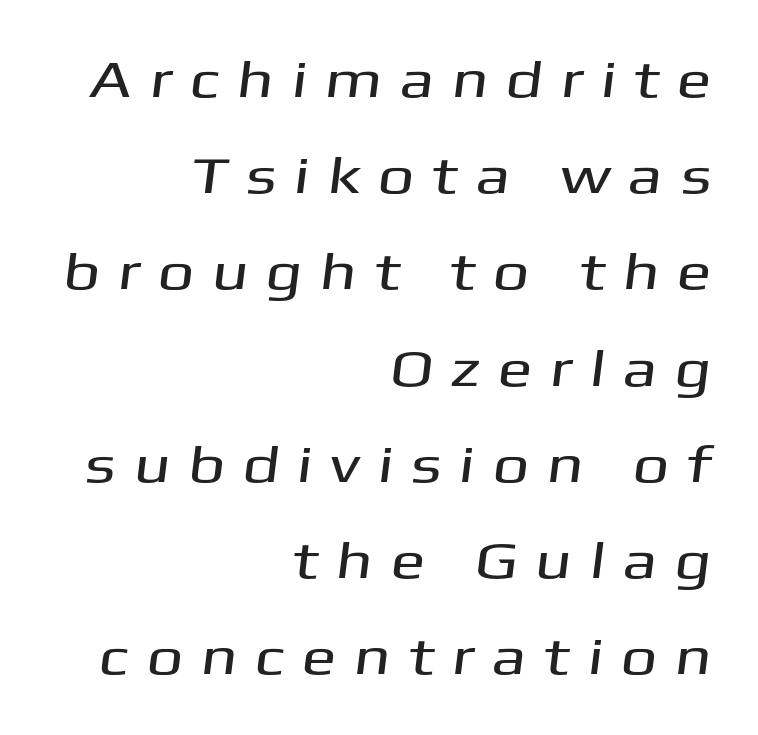
The rendering inserts visible extra space after every character. Any mark beneath the type? The region is blank. Spacing verdict: proportional, widths tailored to each character. Short and long lines alike share a common ending point at right. You can tell from the bare stems that sans-serif type was used.
